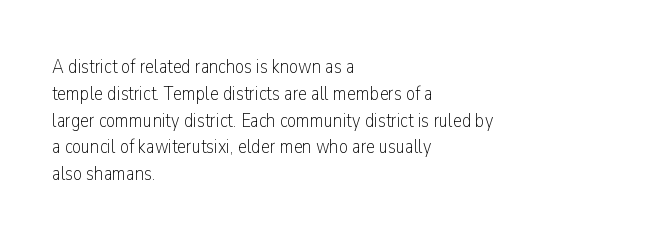
Q: Is the text bold? A: No.
Q: Is the text italic (slanted)? A: No, it is upright.
Q: Is the text underlined? A: No.
Q: How is the paragraph aligned? A: Left-aligned.
Q: Is the spacing between letters normal or unusually wide? A: Normal.
Q: Is the spacing between lines tight, normal or loose? A: Normal.
